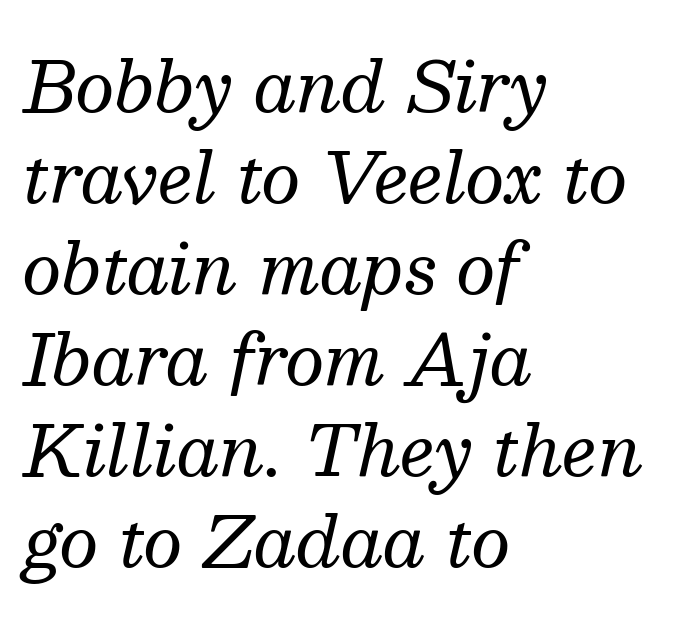
Does the lettering tilt? It does — this is italic. Rows of type keep a routine distance in the vertical direction. Proportional: the letters do not fall into vertical columns. The rendering anchors every line to the left-hand side.
